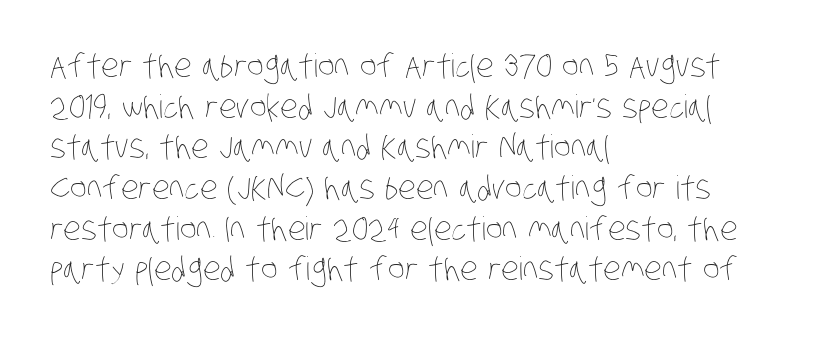
{"bold": "no", "weight": "thin", "width": "condensed", "stroke_contrast": "low", "x_height": "large", "monospaced": "no", "underline": "no", "align": "left", "line_spacing": "normal", "line_spacing_ratio": 1.27, "letter_spacing": "normal", "letter_spacing_em": 0.0, "glyph_px": 32}
